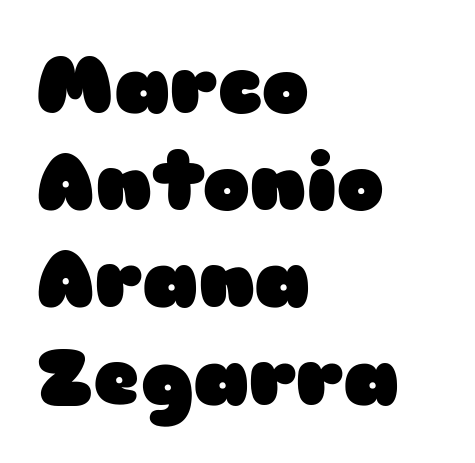
Q: Is the text bold? A: Yes.
Q: Is the text italic (slanted)? A: No, it is upright.
Q: Is the typeface a serif or a sans-serif typeface? A: Sans-serif.
Q: Is the text underlined? A: No.
Q: How is the paragraph aligned? A: Left-aligned.
Q: Is the spacing between letters normal or unusually wide? A: Normal.
Q: Width (condensed, normal, or wide)? A: Wide.
Q: Stroke contrast? A: Low.
Q: x-height? A: Medium.
Q: Monospaced? A: No.
